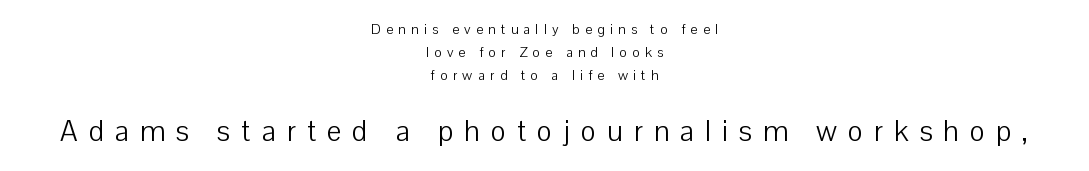
The image shows 29 px light sans-serif type, upright; set centered, normal line spacing (1.65x), unusually wide letter spacing (+0.38 em), not underlined; the second (bottom) block is 2.07x larger; low stroke contrast and a medium x-height.
